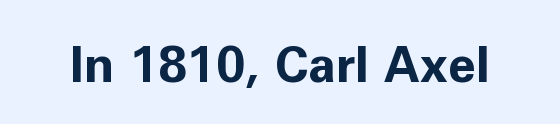
The image shows 50 px bold sans-serif type, upright; set normal letter spacing, not underlined; low stroke contrast and a medium x-height.
